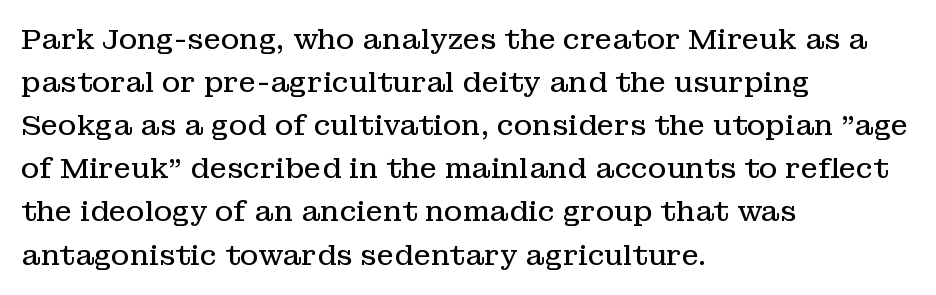
{"serif": "yes", "italic": "no", "bold": "no", "weight": "regular", "width": "normal", "stroke_contrast": "low", "x_height": "medium", "monospaced": "no", "underline": "no", "align": "left", "line_spacing": "normal", "line_spacing_ratio": 1.54, "letter_spacing": "normal", "letter_spacing_em": 0.0, "glyph_px": 28}
